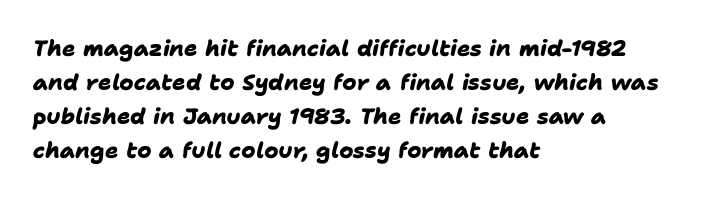
The image shows 22 px bold type; set left-aligned, normal line spacing (1.55x), normal letter spacing, not underlined.
